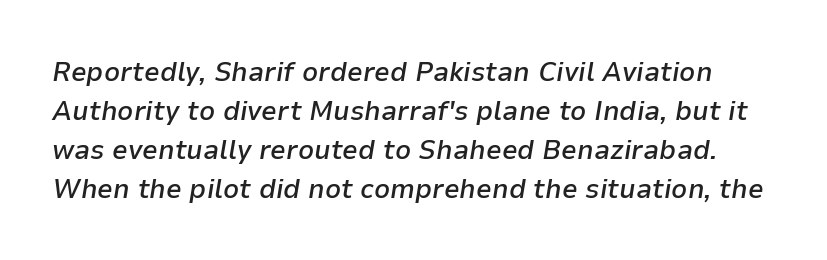
The image shows 28 px semibold type, italic (leaning right); set normal line spacing (1.39x), normal letter spacing, not underlined; low stroke contrast and a medium x-height.
